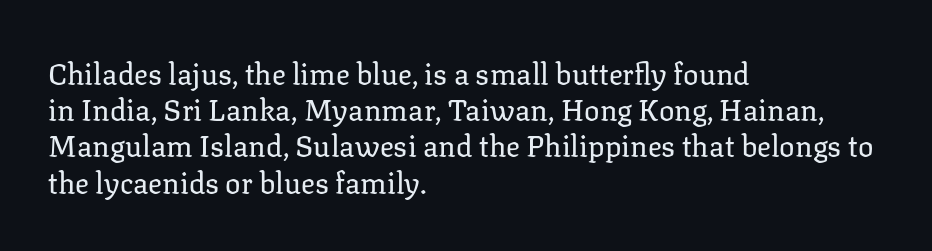
The image shows 29 px regular-weight serif type, upright; set left-aligned, normal line spacing (1.25x), normal letter spacing, not underlined; low stroke contrast and a medium x-height.
